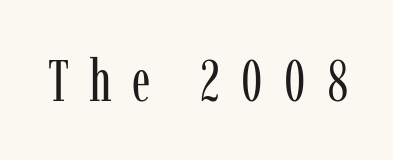
Someone cranked the tracking dial way up on this one. The string is rendered with underlining switched off. Every stem runs plumb, perpendicular to the baseline. A light-to-regular cut is what we see here. These lines are rendered in a variable-pitch font. The glyphs in this specimen are seriffed.
